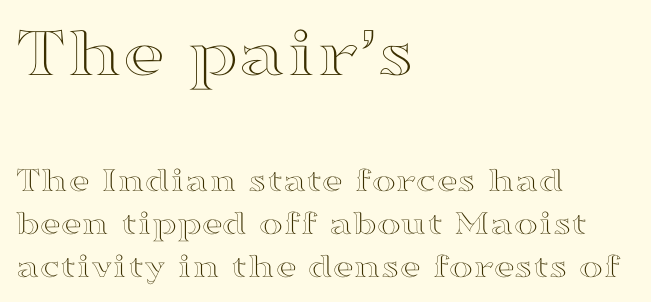
Does the lettering tilt? It doesn't — this is upright. Proportional: the letters do not fall into vertical columns. A clean baseline with only descenders dipping below it. Is the letter spacing exaggerated? No — it looks like the ordinary default. This layout puts the oversized block above and the modest block below.
